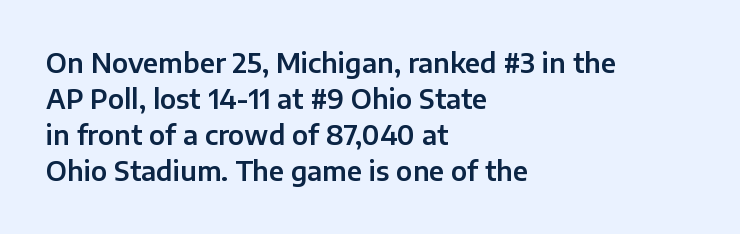
A typesetter would mark this as roman, not italic. Every row of glyphs begins at an identical x-position on the left. Descenders are the only things crossing below the line. Horizontal bands of white between lines are of average thickness.
